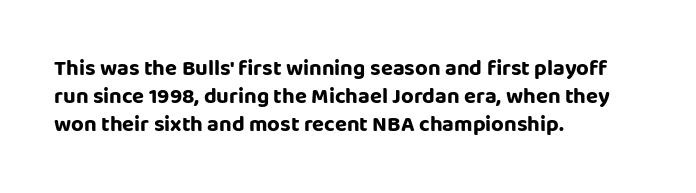
{"italic": "no", "underline": "no", "align": "left", "line_spacing": "normal", "line_spacing_ratio": 1.28, "letter_spacing": "normal", "letter_spacing_em": 0.0, "glyph_px": 22}
